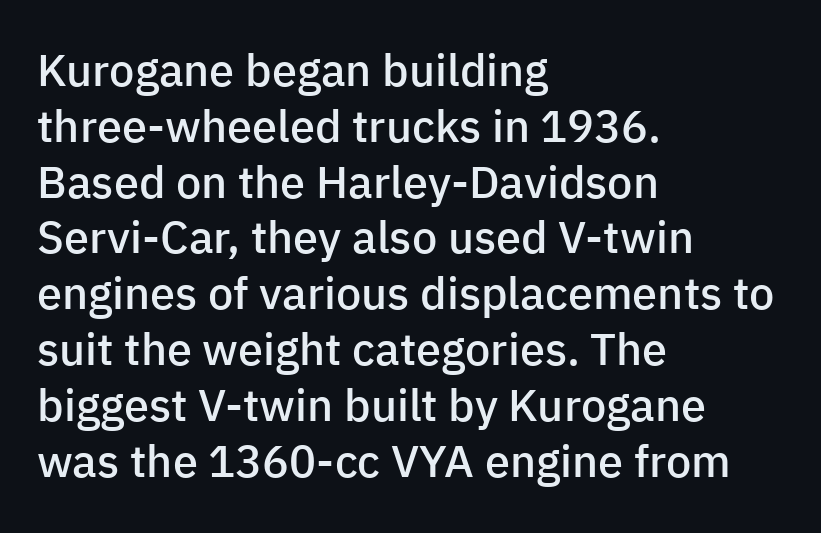
The image shows 45 px semibold sans-serif type, upright; set left-aligned, line spacing 1.24x, normal letter spacing, not underlined; low stroke contrast and a medium x-height.
